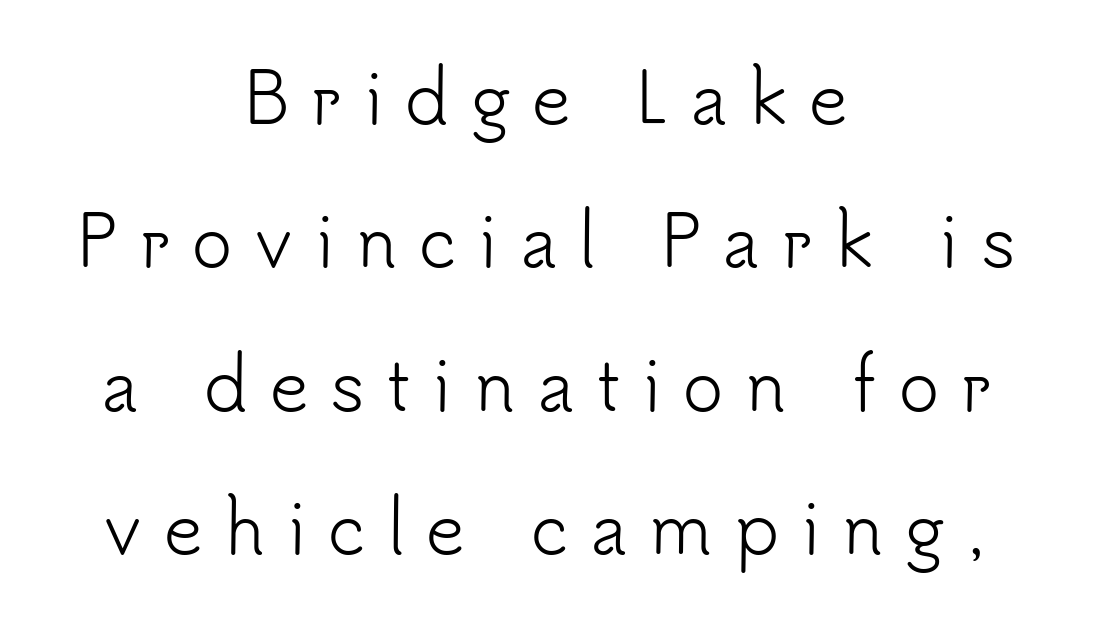
Observe the absence of serifs on each vertical stroke in this sample. This rendering uses center alignment, leaving both contours irregular but symmetric. The face used here is proportionally spaced, like ordinary book or web type. Every character sits straight up, as roman type does. Short note: letters widely spaced.
